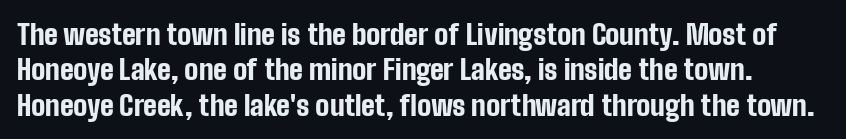
{"serif": "no", "italic": "no", "bold": "yes", "weight": "bold", "width": "condensed", "stroke_contrast": "low", "x_height": "medium", "monospaced": "no", "underline": "no", "line_spacing": "normal", "line_spacing_ratio": 1.26, "letter_spacing": "normal", "letter_spacing_em": 0.0, "glyph_px": 28}
